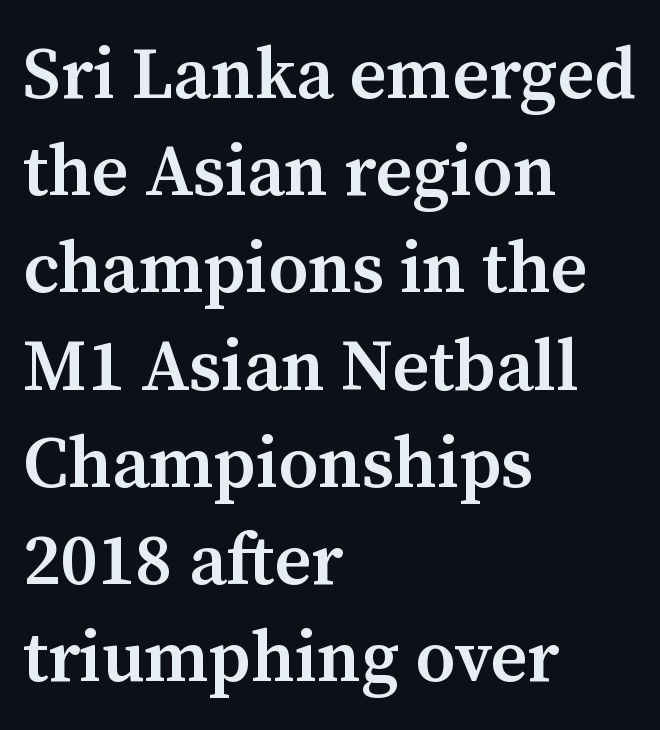
{"serif": "yes", "italic": "no", "bold": "semi", "weight": "semibold", "width": "normal", "stroke_contrast": "medium", "x_height": "medium", "monospaced": "no", "underline": "no", "align": "left", "line_spacing": "normal", "line_spacing_ratio": 1.35, "letter_spacing": "normal", "letter_spacing_em": 0.0, "glyph_px": 72}
